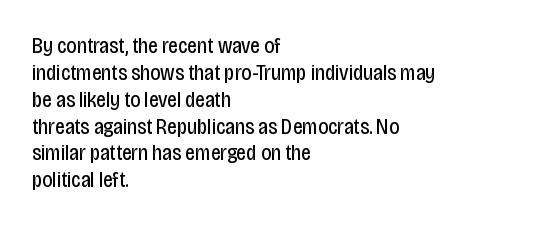
Q: Is the text bold? A: No.
Q: Is the text italic (slanted)? A: No, it is upright.
Q: Is the text underlined? A: No.
Q: How is the paragraph aligned? A: Left-aligned.
Q: Is the spacing between letters normal or unusually wide? A: Normal.
